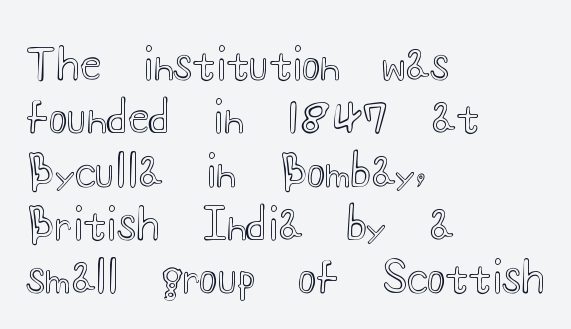
The image shows 43 px wide type, upright; set left-aligned, line spacing 1.24x, normal letter spacing, not underlined; a small x-height.
